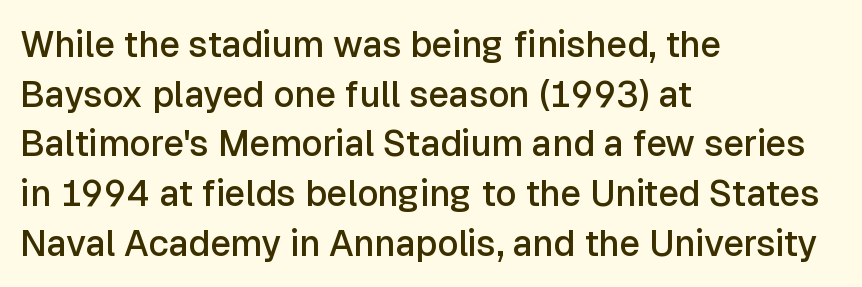
Q: Is the text bold? A: Semi-bold.
Q: Is the text italic (slanted)? A: No, it is upright.
Q: Is the typeface a serif or a sans-serif typeface? A: Sans-serif.
Q: Is the text underlined? A: No.
Q: How is the paragraph aligned? A: Left-aligned.
Q: Is the spacing between letters normal or unusually wide? A: Normal.
Q: Is the spacing between lines tight, normal or loose? A: Normal.
Q: Width (condensed, normal, or wide)? A: Normal.
Q: Stroke contrast? A: Low.
Q: x-height? A: Medium.
Q: Monospaced? A: No.
